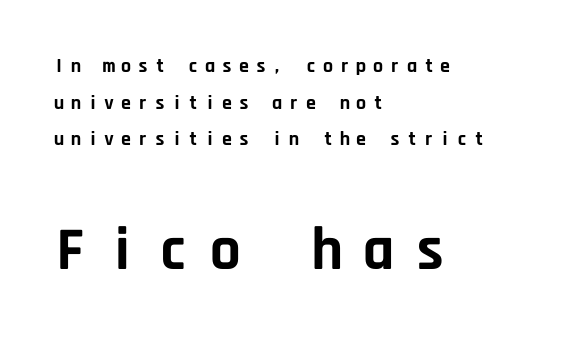
Q: Is the text bold? A: Yes.
Q: Is the text italic (slanted)? A: No, it is upright.
Q: Is the typeface a serif or a sans-serif typeface? A: Sans-serif.
Q: Is the text underlined? A: No.
Q: How is the paragraph aligned? A: Left-aligned.
Q: Is the spacing between letters normal or unusually wide? A: Unusually wide.
Q: Which block of text is set in a larger size, the first (top) or the second (bottom)? A: The second (bottom) one.
Q: Width (condensed, normal, or wide)? A: Normal.
Q: Stroke contrast? A: Low.
Q: x-height? A: Large.
Q: Monospaced? A: Yes.
